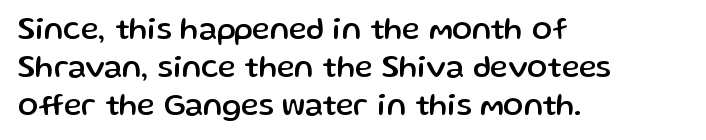
{"serif": "no", "italic": "no", "width": "normal", "stroke_contrast": "low", "x_height": "medium", "monospaced": "no", "underline": "no", "align": "left", "line_spacing": "normal", "line_spacing_ratio": 1.26, "letter_spacing": "normal", "letter_spacing_em": 0.0, "glyph_px": 30}
